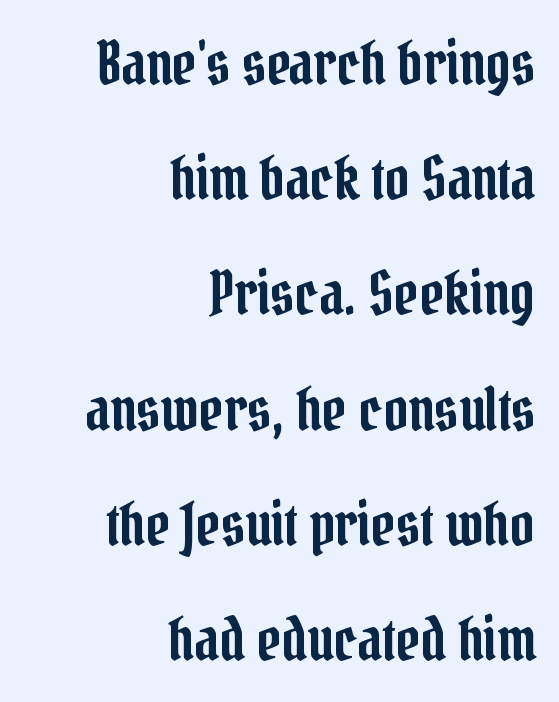
Q: Is the text italic (slanted)? A: No, it is upright.
Q: Is the typeface a serif or a sans-serif typeface? A: Serif.
Q: Is the text underlined? A: No.
Q: How is the paragraph aligned? A: Right-aligned.
Q: Is the spacing between letters normal or unusually wide? A: Normal.
Q: Is the spacing between lines tight, normal or loose? A: Loose.
Q: Width (condensed, normal, or wide)? A: Condensed.
Q: Stroke contrast? A: Low.
Q: x-height? A: Medium.
Q: Monospaced? A: No.
